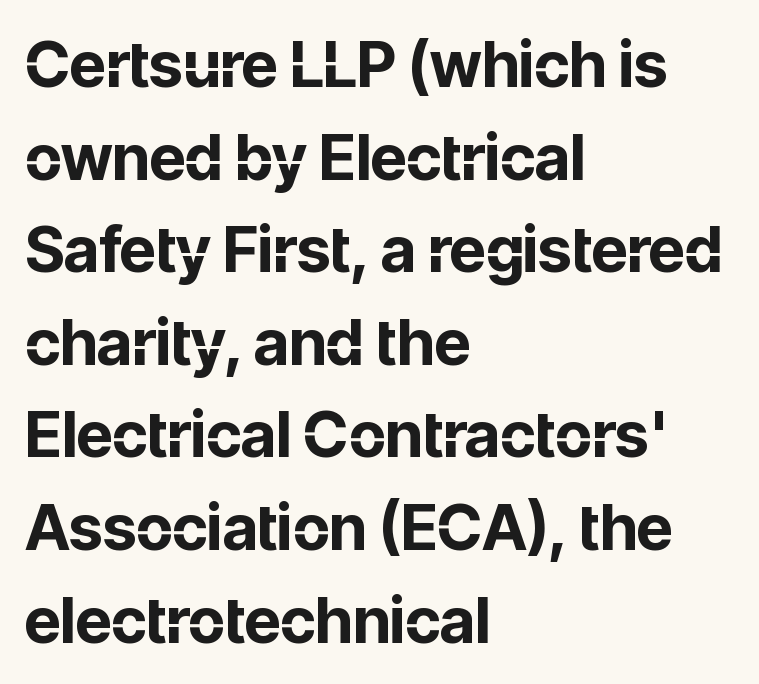
Q: Is the text bold? A: Yes.
Q: Is the text italic (slanted)? A: No, it is upright.
Q: Is the typeface a serif or a sans-serif typeface? A: Sans-serif.
Q: Is the text underlined? A: No.
Q: How is the paragraph aligned? A: Left-aligned.
Q: Is the spacing between letters normal or unusually wide? A: Normal.
Q: Is the spacing between lines tight, normal or loose? A: Normal.
Q: Width (condensed, normal, or wide)? A: Normal.
Q: Stroke contrast? A: Low.
Q: x-height? A: Medium.
Q: Monospaced? A: No.
